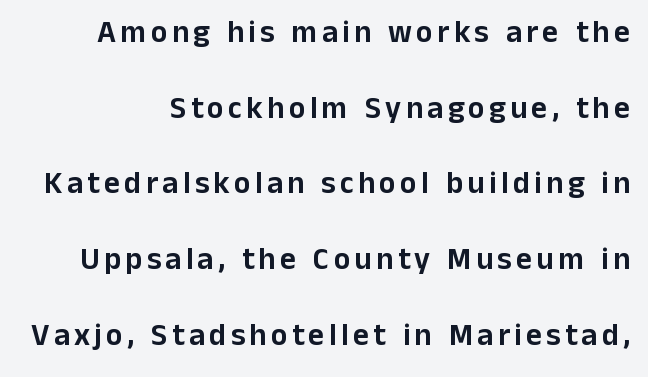
{"serif": "no", "italic": "no", "width": "normal", "stroke_contrast": "low", "x_height": "medium", "monospaced": "no", "underline": "no", "line_spacing": "loose", "line_spacing_ratio": 2.44, "glyph_px": 31}
